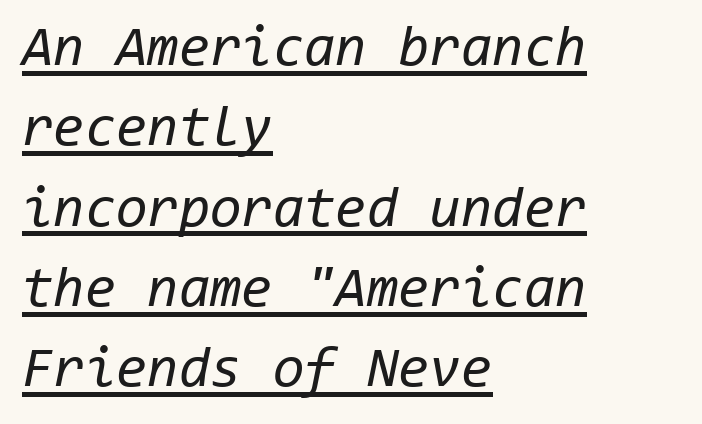
The image shows 57 px regular-weight type, italic (leaning right), monospaced; set left-aligned, normal line spacing (1.41x), normal letter spacing, underlined; low stroke contrast and a medium x-height.
